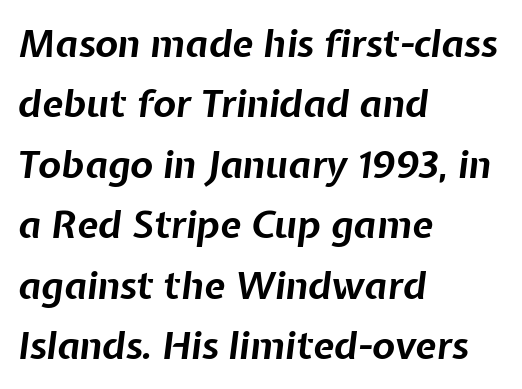
Q: Is the text bold? A: Yes.
Q: Is the text italic (slanted)? A: Yes, it leans right by about 7 degrees.
Q: Is the text underlined? A: No.
Q: How is the paragraph aligned? A: Left-aligned.
Q: Is the spacing between letters normal or unusually wide? A: Normal.
Q: Is the spacing between lines tight, normal or loose? A: Normal.
Q: Width (condensed, normal, or wide)? A: Normal.
Q: Stroke contrast? A: Low.
Q: x-height? A: Medium.
Q: Monospaced? A: No.
